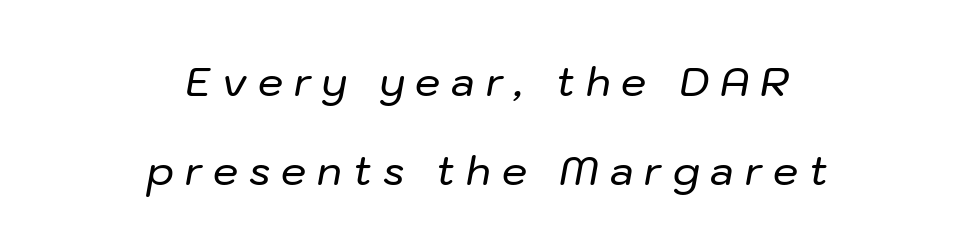
The image shows 40 px text type, italic (leaning right); set centered, loose line spacing (2.22x), unusually wide letter spacing (+0.27 em), not underlined; low stroke contrast and a medium x-height.
